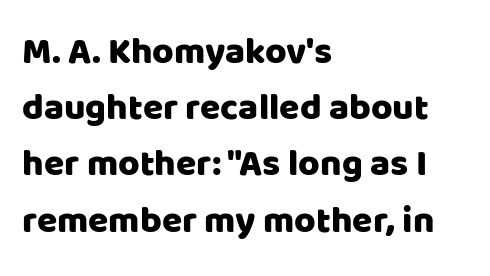
The rendering uses natural spacing where letterforms have individual widths. In terms of posture, this sample is upright. Compared with typical paragraphs, the rows here are spaced about the same. Each row of text sits above clean, open space.
